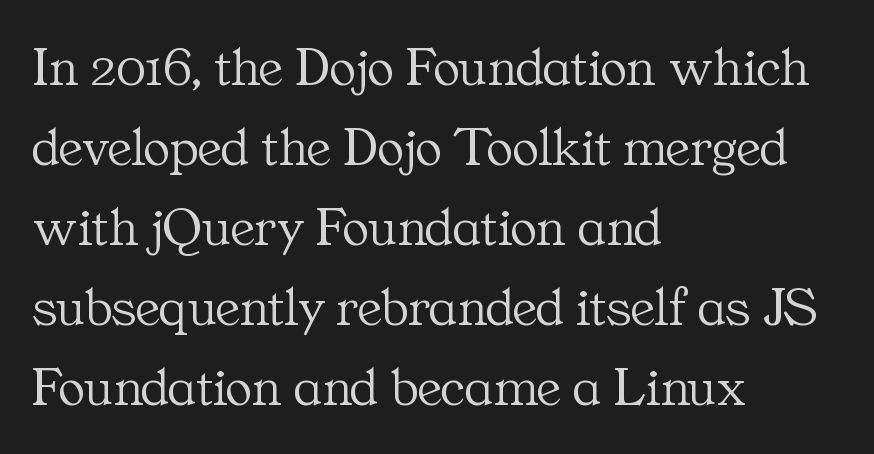
{"serif": "yes", "italic": "no", "bold": "no", "weight": "light", "width": "normal", "stroke_contrast": "medium", "x_height": "medium", "monospaced": "no", "underline": "no", "align": "left", "line_spacing": "normal", "line_spacing_ratio": 1.43, "letter_spacing": "normal", "letter_spacing_em": 0.0, "glyph_px": 56}
